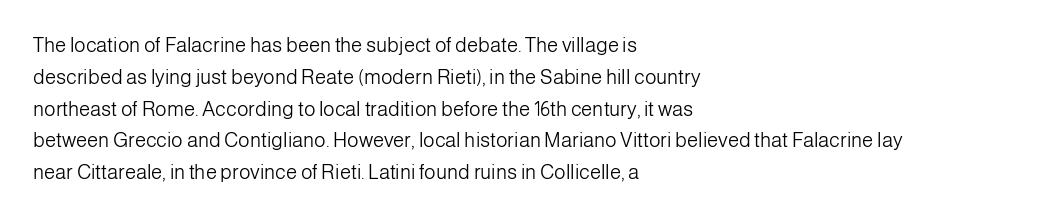
This is not heavy type; no bold has been used. Tracking here is standard; glyphs follow each other at the usual distance. Horizontal bands of white between lines are of average thickness. Underlining? Definitely not there. A student would call this left alignment; a typographer would say flush left, rag right.
